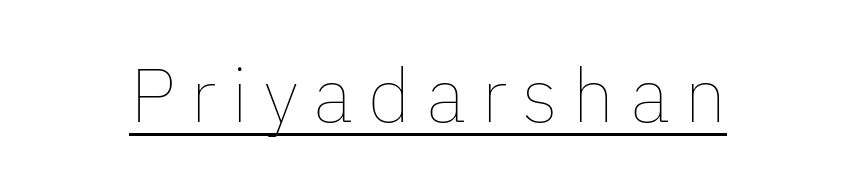
The words here are underlined. The weight would be labelled regular, book, light, or lighter still. A typesetter would call this proportional, since set widths differ per character. Is there any slant? The stems are plumb. A typesetter would call this heavily tracked-out type.
